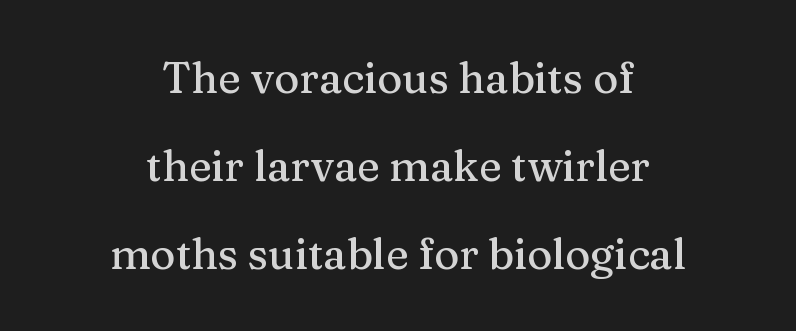
The letters advance in unequal steps, a hallmark of proportional type. The font's upright variant was chosen for this text. Loosely led — the rows are spread out. The type is set solid horizontally, with unmodified tracking. The whitespace from short lines is split evenly between both sides. The glyphs are unaccompanied by any horizontal stroke below them.
